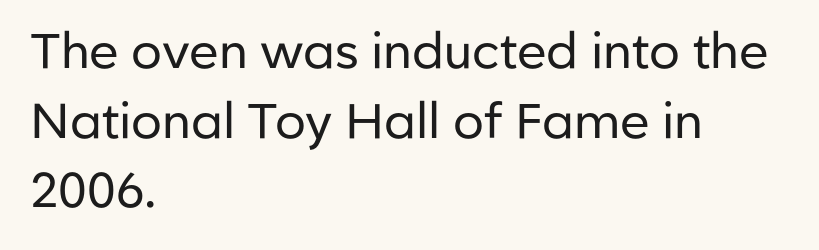
{"serif": "no", "italic": "no", "bold": "no", "weight": "regular", "width": "normal", "stroke_contrast": "low", "x_height": "medium", "monospaced": "no", "underline": "no", "align": "left", "line_spacing": "normal", "line_spacing_ratio": 1.42, "letter_spacing": "normal", "letter_spacing_em": 0.0, "glyph_px": 49}
